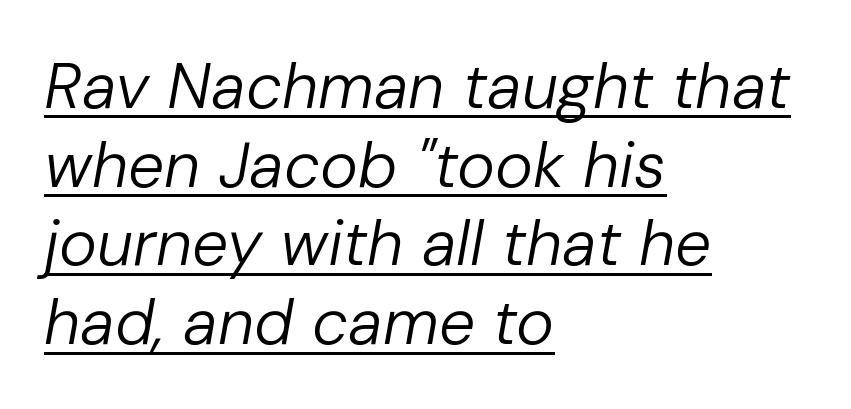
Do the characters align in a grid? No, the font is proportional. The letters look calm and open, with moderate or lighter stems. The gaps between neighbouring characters are ordinary and unremarkable. Caption: lettering with a line underneath. Characters are canted at an angle relative to the baseline's perpendicular. The paragraph has a hard left edge and a soft right edge.
